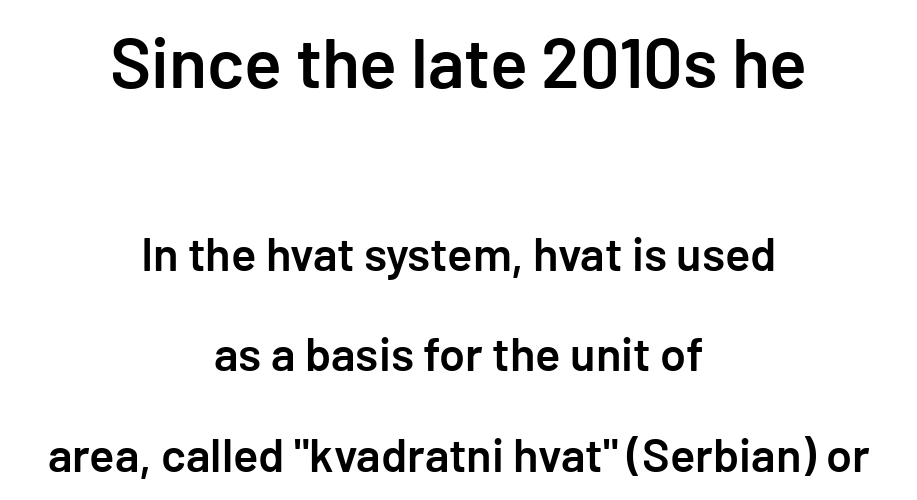
The image shows 70 px semibold sans-serif type, upright; set centered, loose line spacing (2.14x), normal letter spacing, not underlined; the first (top) block is 1.49x larger; low stroke contrast and a medium x-height.
